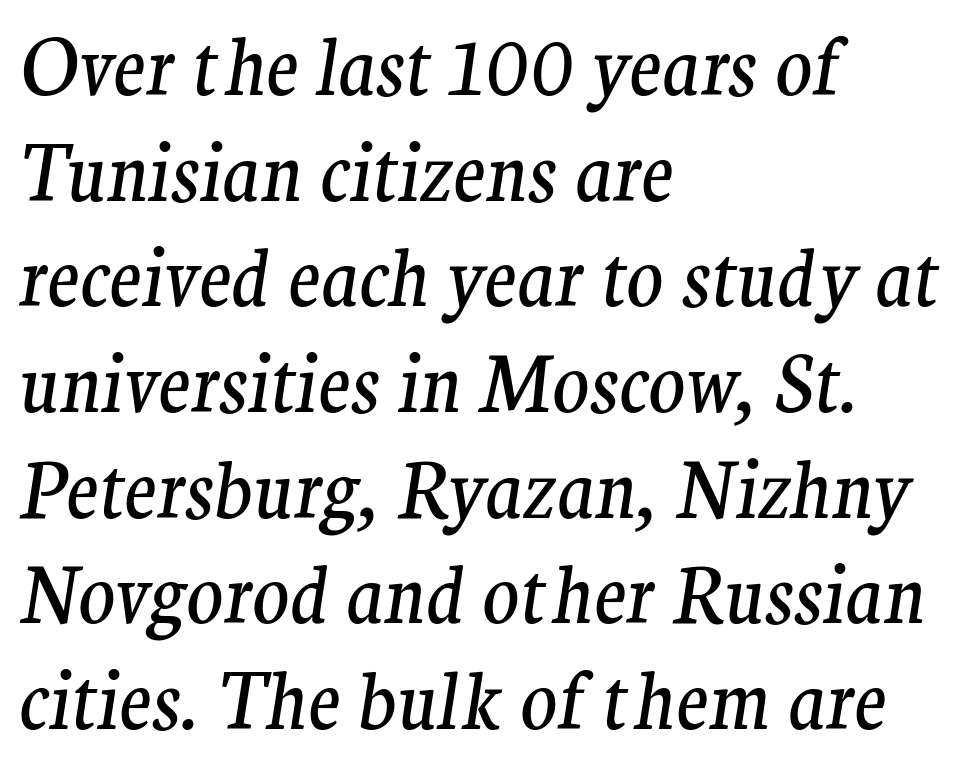
{"serif": "yes", "italic": "yes", "lean": "right", "slant_degrees": 9, "bold": "no", "weight": "regular", "width": "normal", "stroke_contrast": "medium", "x_height": "medium", "monospaced": "no", "underline": "no", "align": "left", "line_spacing": "normal", "line_spacing_ratio": 1.39, "letter_spacing": "normal", "letter_spacing_em": 0.0, "glyph_px": 76}
